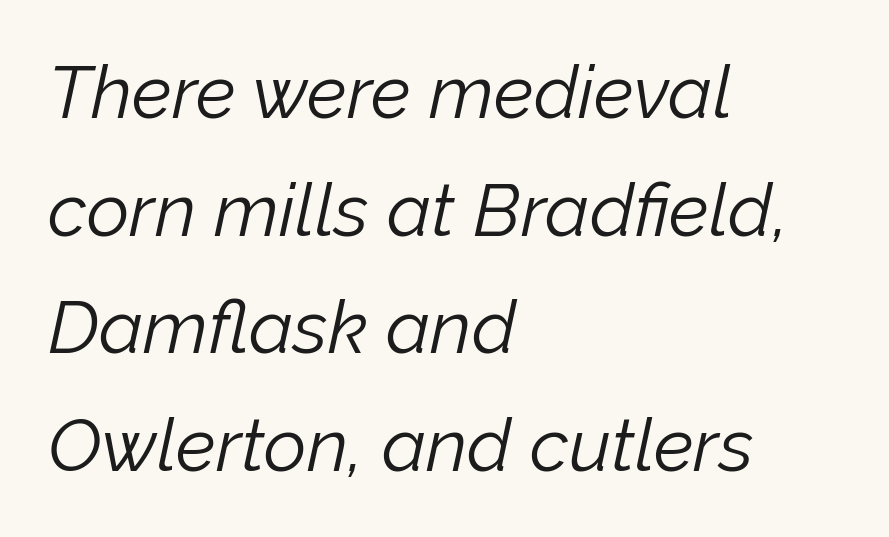
Q: Is the text bold? A: No.
Q: Is the text italic (slanted)? A: Yes, it leans right by about 12 degrees.
Q: Is the text underlined? A: No.
Q: How is the paragraph aligned? A: Left-aligned.
Q: Is the spacing between letters normal or unusually wide? A: Normal.
Q: Is the spacing between lines tight, normal or loose? A: Normal.
Q: Width (condensed, normal, or wide)? A: Normal.
Q: Stroke contrast? A: Low.
Q: x-height? A: Medium.
Q: Monospaced? A: No.
